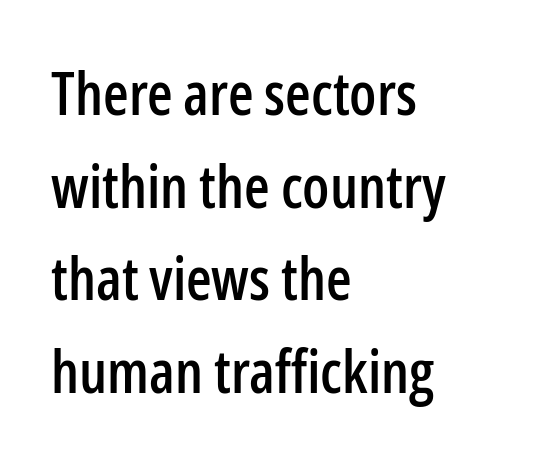
{"serif": "no", "italic": "no", "width": "condensed", "stroke_contrast": "low", "x_height": "medium", "monospaced": "no", "underline": "no", "align": "left", "line_spacing": "normal", "line_spacing_ratio": 1.57, "letter_spacing": "normal", "letter_spacing_em": 0.0, "glyph_px": 59}
